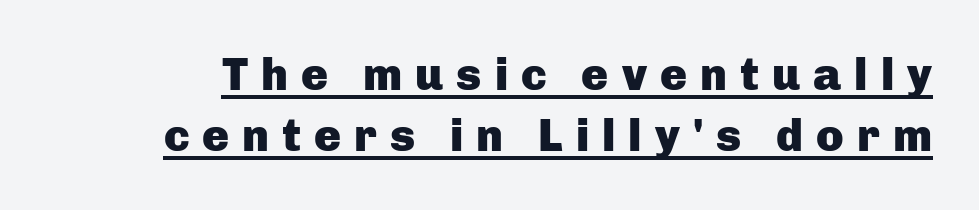
{"serif": "no", "italic": "no", "bold": "yes", "weight": "heavy", "width": "normal", "stroke_contrast": "low", "x_height": "medium", "monospaced": "no", "underline": "yes", "line_spacing": "normal", "line_spacing_ratio": 1.35, "letter_spacing": "wide", "letter_spacing_em": 0.29, "glyph_px": 45}
